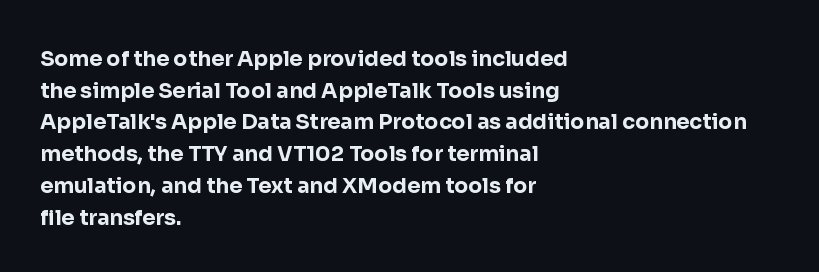
The image shows 21 px bold type, upright; set left-aligned, normal line spacing (1.51x), normal letter spacing, not underlined.
